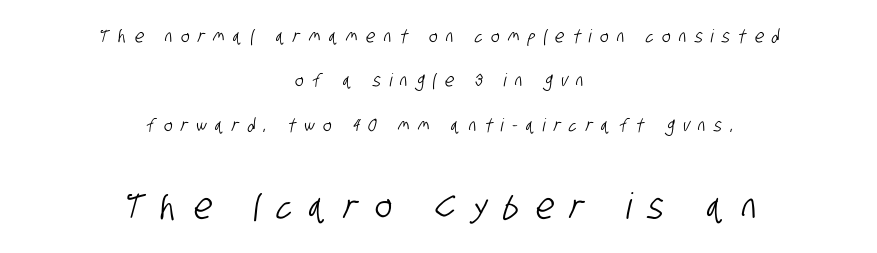
{"serif": "no", "width": "condensed", "stroke_contrast": "low", "x_height": "large", "monospaced": "no", "underline": "no", "align": "center", "line_spacing": "loose", "line_spacing_ratio": 2.46, "letter_spacing": "wide", "letter_spacing_em": 0.47, "larger_block": "second", "size_ratio": 2.0, "glyph_px": 36}
